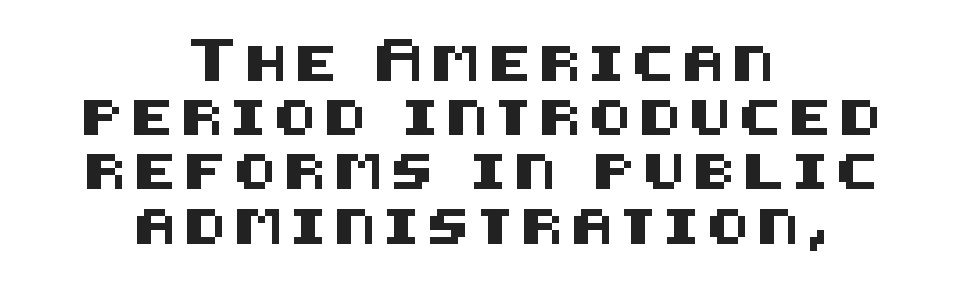
Q: Is the text italic (slanted)? A: No, it is upright.
Q: Is the typeface a serif or a sans-serif typeface? A: Sans-serif.
Q: Is the text underlined? A: No.
Q: How is the paragraph aligned? A: Centered.
Q: Is the spacing between letters normal or unusually wide? A: Unusually wide.
Q: Is the spacing between lines tight, normal or loose? A: Normal.
Q: Width (condensed, normal, or wide)? A: Normal.
Q: Stroke contrast? A: Medium.
Q: x-height? A: Large.
